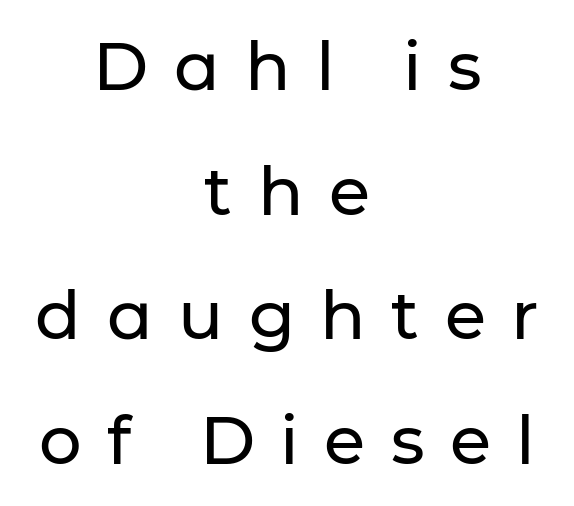
{"serif": "no", "italic": "no", "width": "normal", "stroke_contrast": "low", "x_height": "medium", "monospaced": "no", "underline": "no", "align": "center", "line_spacing_ratio": 1.86, "letter_spacing": "wide", "letter_spacing_em": 0.38, "glyph_px": 67}
